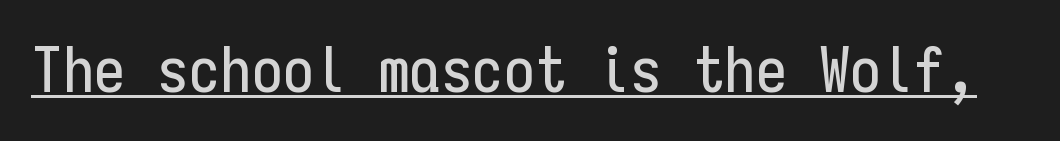
Q: Is the text italic (slanted)? A: No, it is upright.
Q: Is the typeface a serif or a sans-serif typeface? A: Sans-serif.
Q: Is the text underlined? A: Yes.
Q: Is the spacing between letters normal or unusually wide? A: Normal.
Q: Width (condensed, normal, or wide)? A: Condensed.
Q: Stroke contrast? A: Low.
Q: x-height? A: Medium.
Q: Monospaced? A: Yes.
